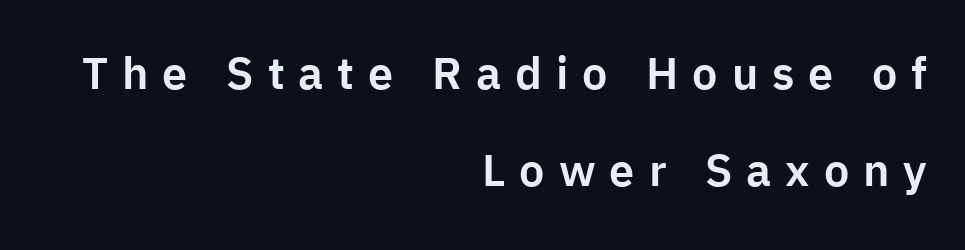
Q: Is the text italic (slanted)? A: No, it is upright.
Q: Is the typeface a serif or a sans-serif typeface? A: Sans-serif.
Q: Is the text underlined? A: No.
Q: How is the paragraph aligned? A: Right-aligned.
Q: Is the spacing between letters normal or unusually wide? A: Unusually wide.
Q: Is the spacing between lines tight, normal or loose? A: Loose.
Q: Width (condensed, normal, or wide)? A: Normal.
Q: Stroke contrast? A: Low.
Q: x-height? A: Medium.
Q: Monospaced? A: No.
